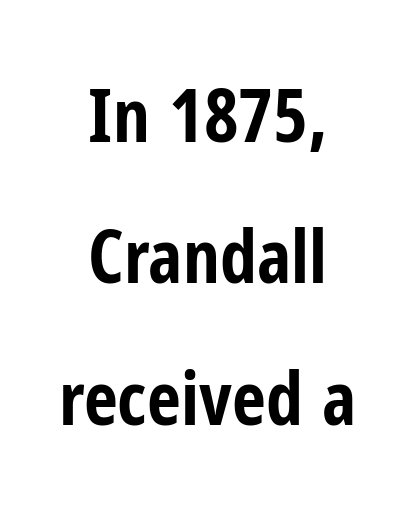
Does the lettering tilt? It doesn't — this is upright. Horizontal bands of white between lines are thick stripes. In terms of letterform style, serifs are entirely absent. How are the letters spaced? Ordinarily, with no added tracking. Only glyphs here, with clear space below each row.
